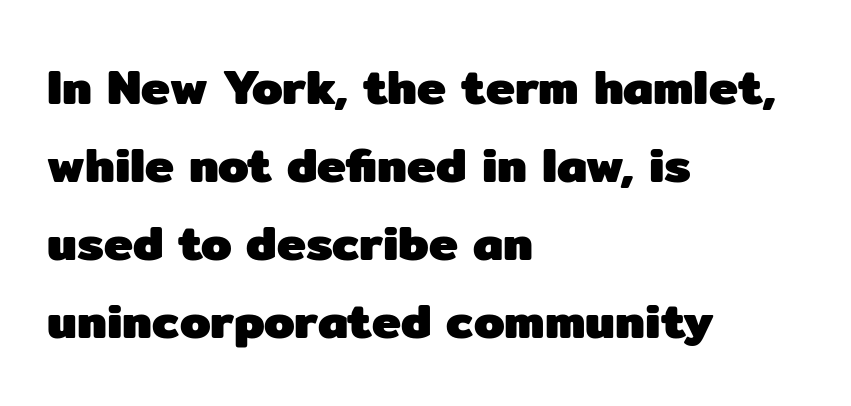
In terms of letterspacing, this is plain default setting. These lines were composed using upright roman letters. The designer went with a sans here, leaving each stem footless. Left-aligned paragraph, ragged on the right. Character widths vary here, with narrow letters taking less room than wide ones.
